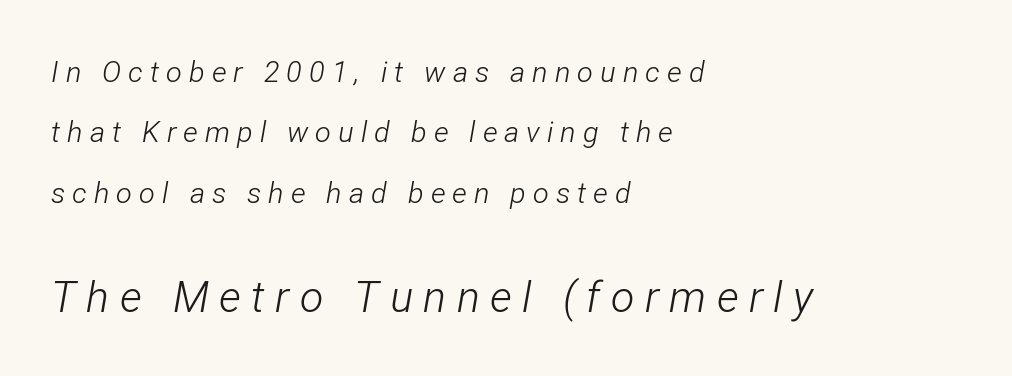
{"italic": "yes", "lean": "right", "slant_degrees": 12, "bold": "no", "weight": "light", "width": "condensed", "stroke_contrast": "low", "x_height": "medium", "monospaced": "no", "underline": "no", "align": "left", "line_spacing": "loose", "line_spacing_ratio": 2.08, "letter_spacing": "wide", "letter_spacing_em": 0.24, "larger_block": "second", "size_ratio": 1.48, "glyph_px": 43}
